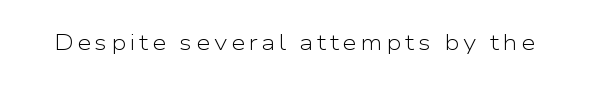
Q: Is the text bold? A: No.
Q: Is the text italic (slanted)? A: No, it is upright.
Q: Is the text underlined? A: No.
